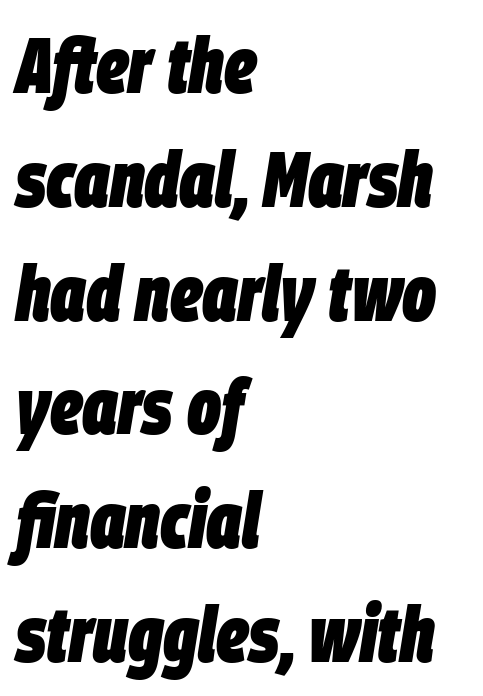
Q: Is the text bold? A: Yes.
Q: Is the text italic (slanted)? A: Yes, it leans right by about 9 degrees.
Q: Is the text underlined? A: No.
Q: How is the paragraph aligned? A: Left-aligned.
Q: Is the spacing between letters normal or unusually wide? A: Normal.
Q: Is the spacing between lines tight, normal or loose? A: Normal.
Q: Width (condensed, normal, or wide)? A: Condensed.
Q: Stroke contrast? A: Low.
Q: x-height? A: Large.
Q: Monospaced? A: No.
